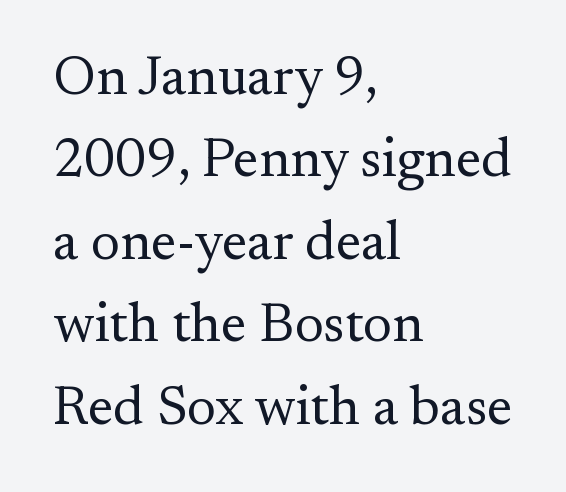
Q: Is the text bold? A: No.
Q: Is the text italic (slanted)? A: No, it is upright.
Q: Is the typeface a serif or a sans-serif typeface? A: Serif.
Q: Is the text underlined? A: No.
Q: How is the paragraph aligned? A: Left-aligned.
Q: Is the spacing between letters normal or unusually wide? A: Normal.
Q: Is the spacing between lines tight, normal or loose? A: Normal.
Q: Width (condensed, normal, or wide)? A: Normal.
Q: Stroke contrast? A: Medium.
Q: x-height? A: Small.
Q: Monospaced? A: No.
